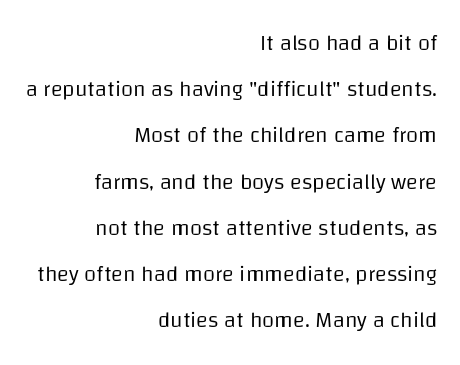
Q: Is the text bold? A: No.
Q: Is the text italic (slanted)? A: No, it is upright.
Q: Is the text underlined? A: No.
Q: How is the paragraph aligned? A: Right-aligned.
Q: Is the spacing between letters normal or unusually wide? A: Normal.
Q: Is the spacing between lines tight, normal or loose? A: Loose.
